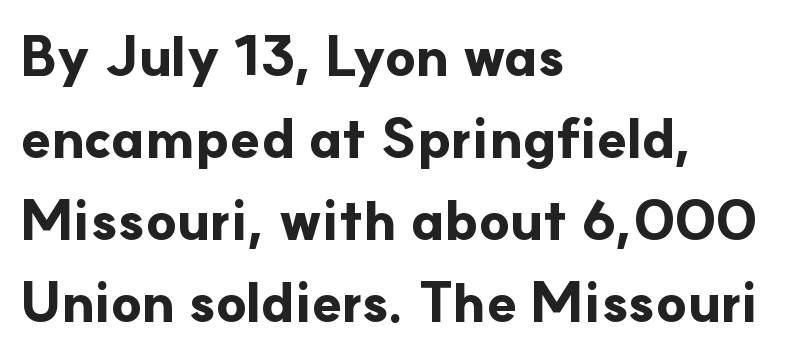
The image shows 55 px bold sans-serif type, upright; set left-aligned, normal line spacing (1.49x), normal letter spacing, not underlined; low stroke contrast and a small x-height.
